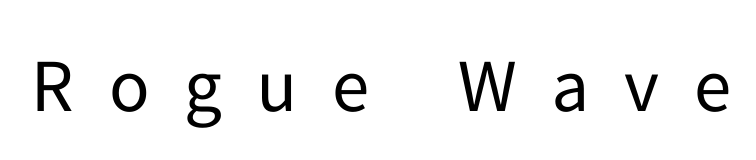
Q: Is the text bold? A: No.
Q: Is the text italic (slanted)? A: No, it is upright.
Q: Is the typeface a serif or a sans-serif typeface? A: Sans-serif.
Q: Is the text underlined? A: No.
Q: Is the spacing between letters normal or unusually wide? A: Unusually wide.
Q: Width (condensed, normal, or wide)? A: Normal.
Q: Stroke contrast? A: Low.
Q: x-height? A: Medium.
Q: Monospaced? A: No.
